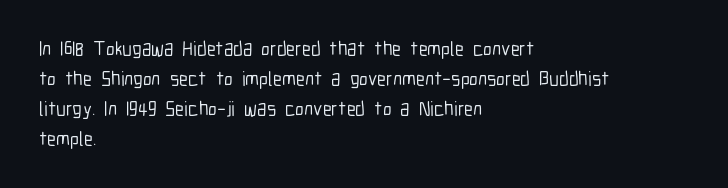
Q: Is the text italic (slanted)? A: No, it is upright.
Q: Is the text underlined? A: No.
Q: How is the paragraph aligned? A: Left-aligned.
Q: Is the spacing between letters normal or unusually wide? A: Normal.
Q: Is the spacing between lines tight, normal or loose? A: Normal.
